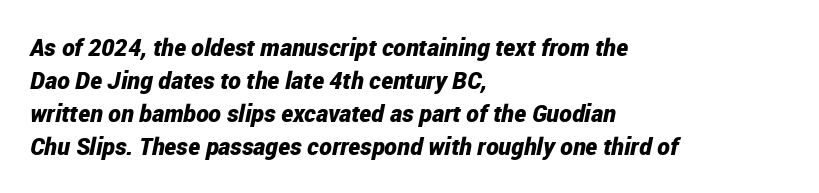
The image shows 24 px bold type, italic (leaning right); set left-aligned, normal line spacing (1.38x), normal letter spacing, not underlined.
